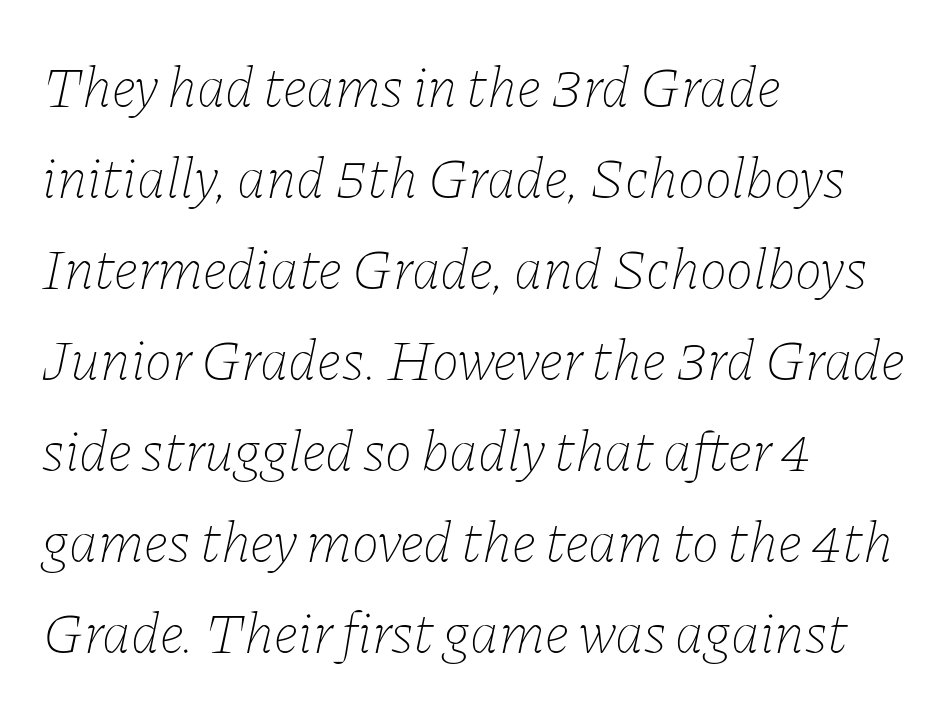
The image shows 58 px thin type, italic (leaning right); set left-aligned, normal line spacing (1.57x), normal letter spacing, not underlined; low stroke contrast and a medium x-height.
